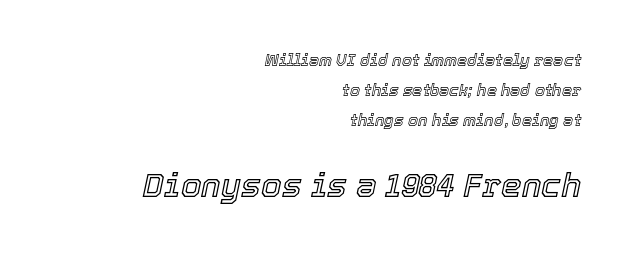
Q: Is the text italic (slanted)? A: Yes, it leans right by about 12 degrees.
Q: Is the text underlined? A: No.
Q: How is the paragraph aligned? A: Right-aligned.
Q: Is the spacing between letters normal or unusually wide? A: Normal.
Q: Which block of text is set in a larger size, the first (top) or the second (bottom)? A: The second (bottom) one.
Q: Width (condensed, normal, or wide)? A: Normal.
Q: x-height? A: Medium.
Q: Monospaced? A: No.
